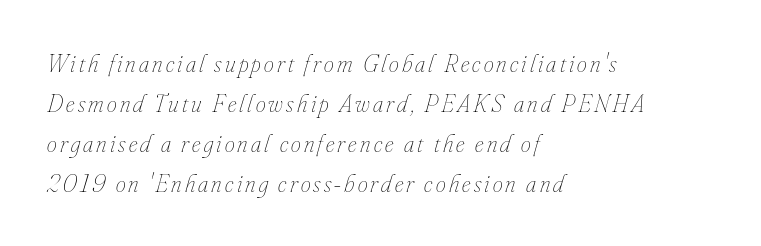
{"italic": "yes", "lean": "right", "slant_degrees": 16, "bold": "no", "underline": "no", "align": "left", "line_spacing": "normal", "line_spacing_ratio": 1.6, "glyph_px": 25}
